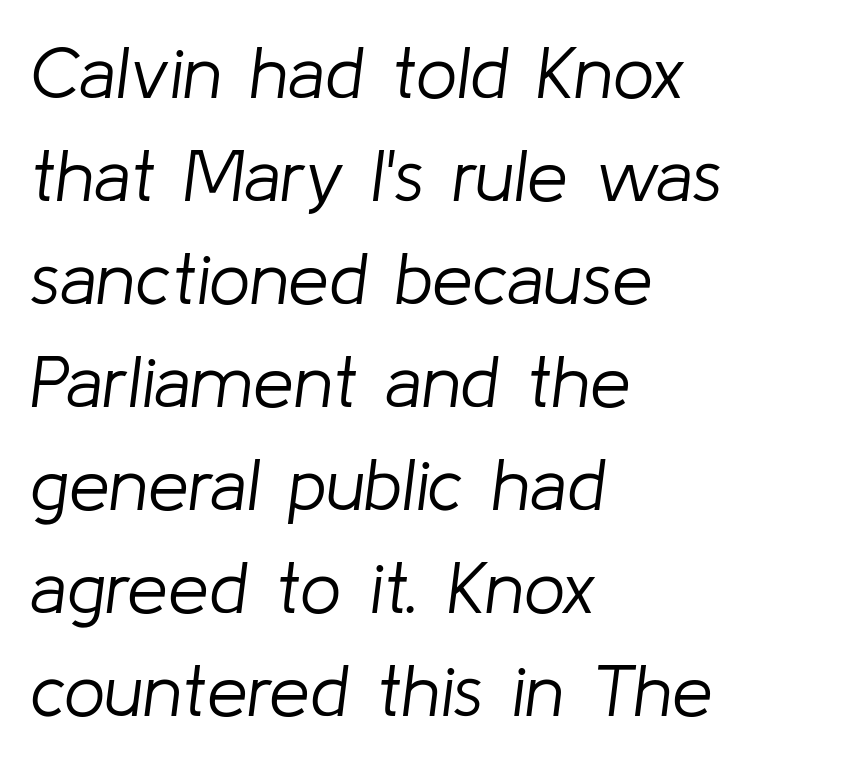
{"italic": "yes", "lean": "right", "slant_degrees": 8, "bold": "no", "weight": "light", "width": "normal", "stroke_contrast": "low", "x_height": "medium", "monospaced": "no", "underline": "no", "align": "left", "line_spacing": "normal", "line_spacing_ratio": 1.41, "letter_spacing": "normal", "letter_spacing_em": 0.0, "glyph_px": 73}
